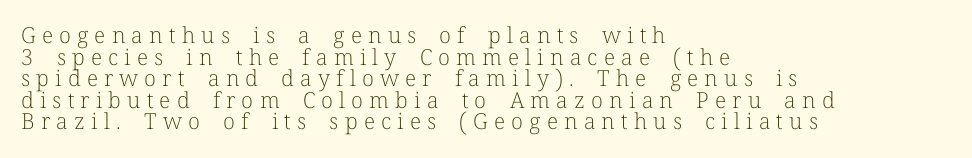
Q: Is the text bold? A: No.
Q: Is the text italic (slanted)? A: No, it is upright.
Q: Is the text underlined? A: No.
Q: How is the paragraph aligned? A: Left-aligned.
Q: Is the spacing between letters normal or unusually wide? A: Unusually wide.
Q: Is the spacing between lines tight, normal or loose? A: Tight.
